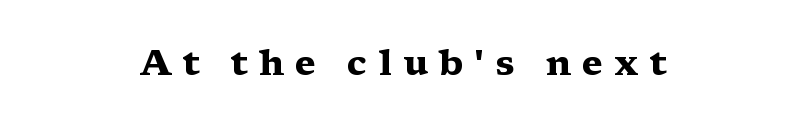
Q: Is the text bold? A: Yes.
Q: Is the text italic (slanted)? A: No, it is upright.
Q: Is the typeface a serif or a sans-serif typeface? A: Serif.
Q: Is the text underlined? A: No.
Q: How is the paragraph aligned? A: Centered.
Q: Is the spacing between letters normal or unusually wide? A: Unusually wide.
Q: Width (condensed, normal, or wide)? A: Wide.
Q: Stroke contrast? A: Medium.
Q: x-height? A: Medium.
Q: Monospaced? A: No.
